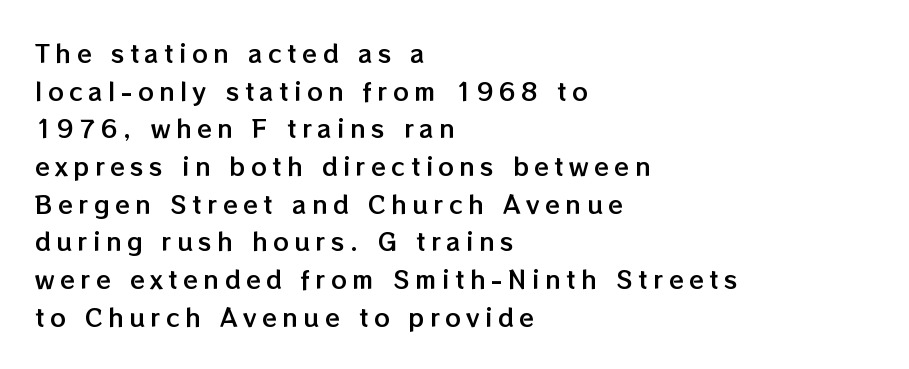
Q: Is the text italic (slanted)? A: No, it is upright.
Q: Is the text underlined? A: No.
Q: How is the paragraph aligned? A: Left-aligned.
Q: Is the spacing between letters normal or unusually wide? A: Unusually wide.
Q: Is the spacing between lines tight, normal or loose? A: Normal.
